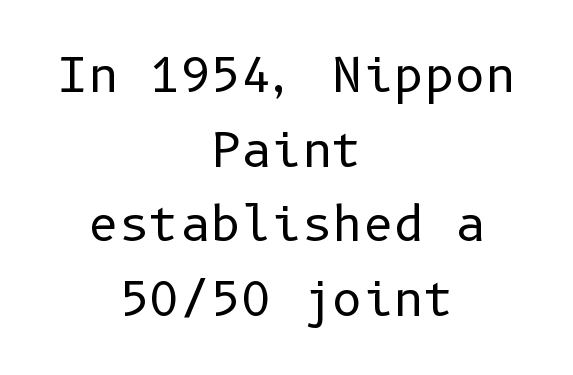
Q: Is the text bold? A: No.
Q: Is the text italic (slanted)? A: No, it is upright.
Q: Is the typeface a serif or a sans-serif typeface? A: Sans-serif.
Q: Is the text underlined? A: No.
Q: How is the paragraph aligned? A: Centered.
Q: Is the spacing between letters normal or unusually wide? A: Normal.
Q: Is the spacing between lines tight, normal or loose? A: Normal.
Q: Width (condensed, normal, or wide)? A: Normal.
Q: Stroke contrast? A: Low.
Q: x-height? A: Medium.
